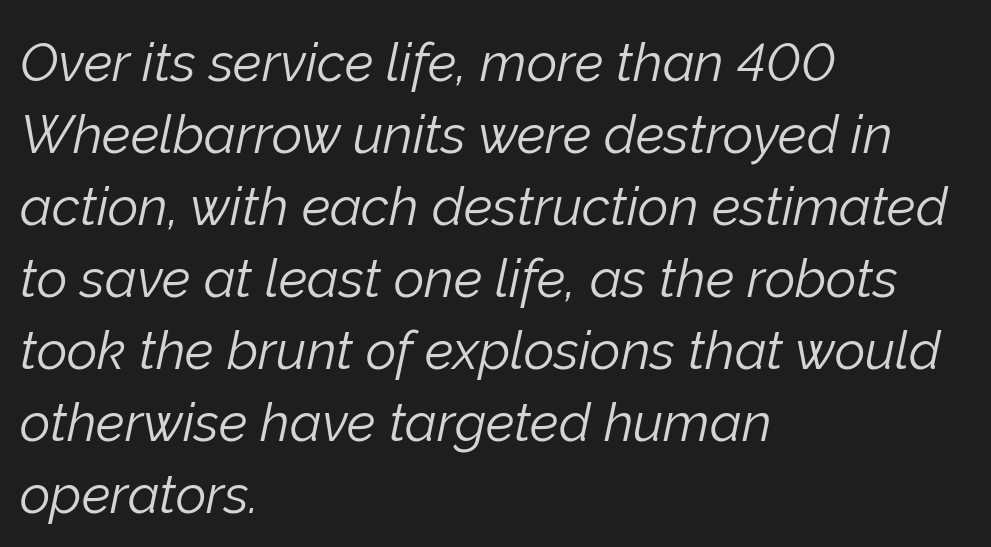
There is no visible air inserted between adjacent glyphs. Decoration check: the copy has no underline. Where is the straight margin? On the left. Nothing heavy about these letters — not bold at all.
